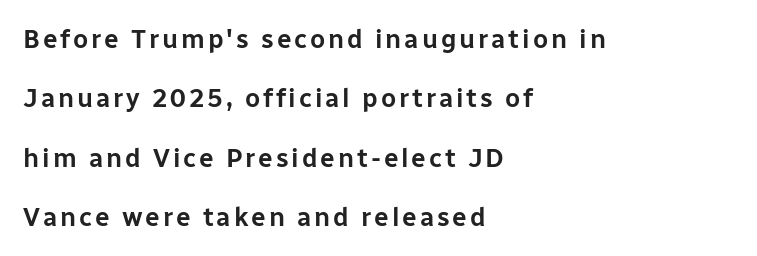
{"italic": "no", "underline": "no", "align": "left", "line_spacing": "loose", "line_spacing_ratio": 2.28, "glyph_px": 26}
